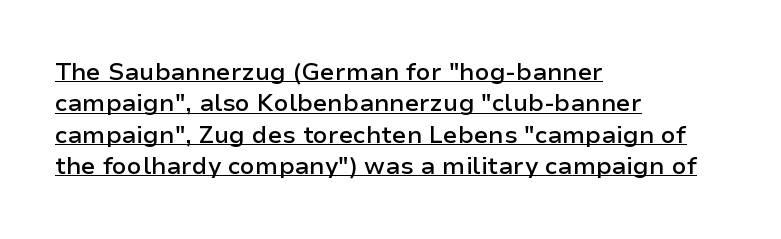
{"italic": "no", "bold": "semi", "underline": "yes", "align": "left", "line_spacing": "normal", "line_spacing_ratio": 1.31, "letter_spacing": "normal", "letter_spacing_em": 0.0, "glyph_px": 24}
